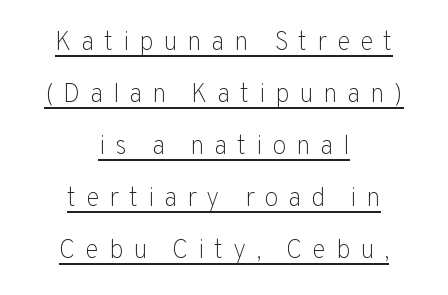
Q: Is the text bold? A: No.
Q: Is the text italic (slanted)? A: No, it is upright.
Q: Is the text underlined? A: Yes.
Q: How is the paragraph aligned? A: Centered.
Q: Is the spacing between letters normal or unusually wide? A: Unusually wide.
Q: Is the spacing between lines tight, normal or loose? A: Loose.
